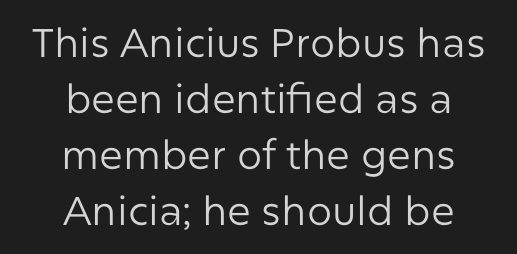
Q: Is the text bold? A: No.
Q: Is the text italic (slanted)? A: No, it is upright.
Q: Is the typeface a serif or a sans-serif typeface? A: Sans-serif.
Q: Is the text underlined? A: No.
Q: How is the paragraph aligned? A: Centered.
Q: Is the spacing between letters normal or unusually wide? A: Normal.
Q: Is the spacing between lines tight, normal or loose? A: Normal.
Q: Width (condensed, normal, or wide)? A: Normal.
Q: Stroke contrast? A: Low.
Q: x-height? A: Medium.
Q: Monospaced? A: No.
